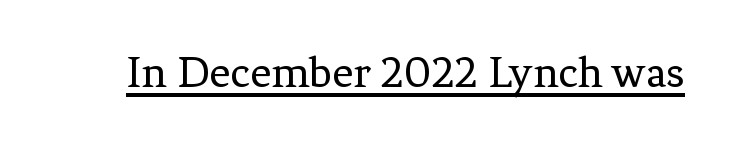
{"serif": "yes", "italic": "no", "bold": "no", "weight": "regular", "width": "normal", "stroke_contrast": "low", "x_height": "medium", "monospaced": "no", "underline": "yes", "letter_spacing": "normal", "letter_spacing_em": 0.0, "glyph_px": 46}
